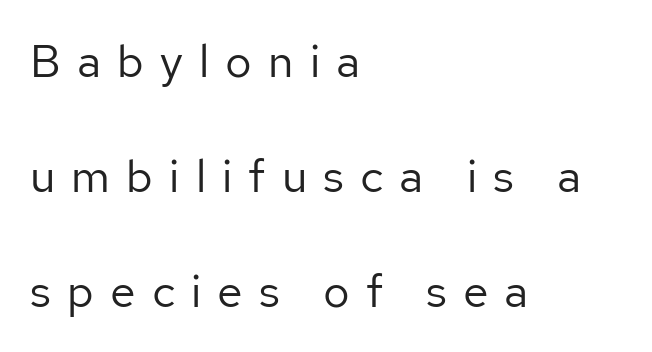
{"serif": "no", "italic": "no", "bold": "no", "weight": "regular", "width": "normal", "stroke_contrast": "low", "x_height": "medium", "monospaced": "no", "underline": "no", "align": "left", "line_spacing": "loose", "line_spacing_ratio": 2.5, "letter_spacing": "wide", "letter_spacing_em": 0.35, "glyph_px": 46}
